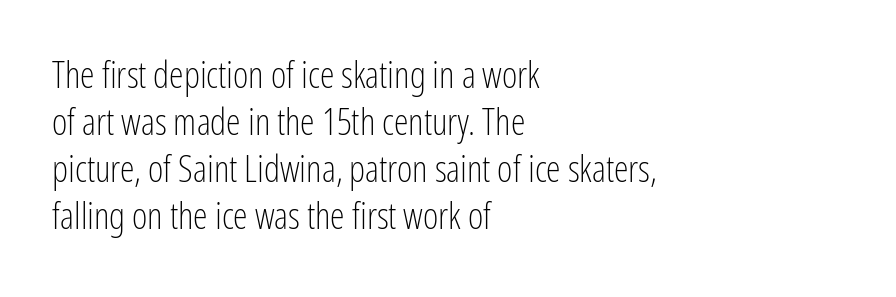
The image shows 37 px light, condensed sans-serif type, upright; set left-aligned, normal line spacing (1.27x), normal letter spacing, not underlined; low stroke contrast and a medium x-height.
